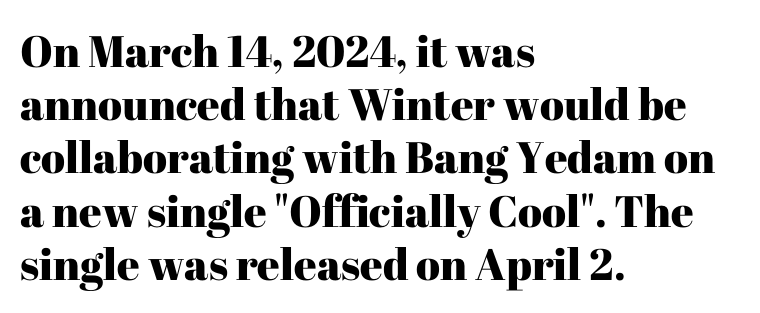
The text was rendered using a seriffed face with decorative stroke endings. Lines of text with bare space underneath. Here the designer chose a conventional face with non-uniform glyph widths. Notice how the stems are strictly vertical — no italics here. Caption: standard tracking, unaltered. The compositor pushed each line to the left boundary.
